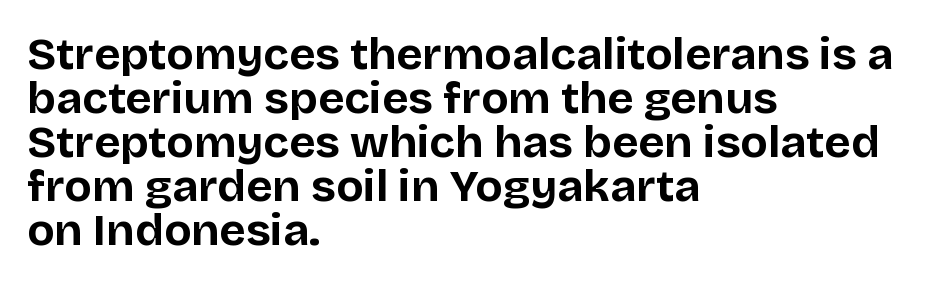
Q: Is the text bold? A: Yes.
Q: Is the text italic (slanted)? A: No, it is upright.
Q: Is the typeface a serif or a sans-serif typeface? A: Sans-serif.
Q: Is the text underlined? A: No.
Q: How is the paragraph aligned? A: Left-aligned.
Q: Is the spacing between letters normal or unusually wide? A: Normal.
Q: Is the spacing between lines tight, normal or loose? A: Tight.
Q: Width (condensed, normal, or wide)? A: Normal.
Q: Stroke contrast? A: Low.
Q: x-height? A: Large.
Q: Monospaced? A: No.
